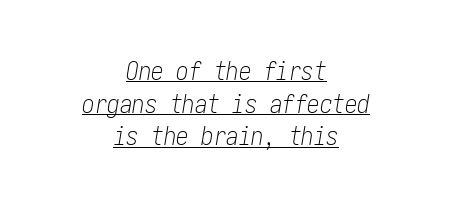
{"italic": "yes", "lean": "right", "slant_degrees": 10, "bold": "no", "underline": "yes", "align": "center", "line_spacing": "normal", "line_spacing_ratio": 1.31, "letter_spacing": "normal", "letter_spacing_em": 0.0, "glyph_px": 25}
